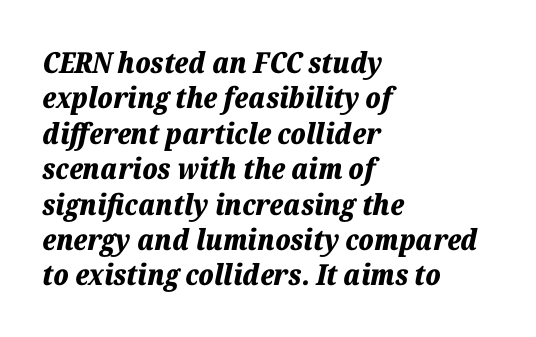
This is heavy type, rendered in bold. Students, note that the glyphs here touch the page at normal intervals. The letters are slanted; this is an italic face. The rendering uses natural spacing where letterforms have individual widths.
